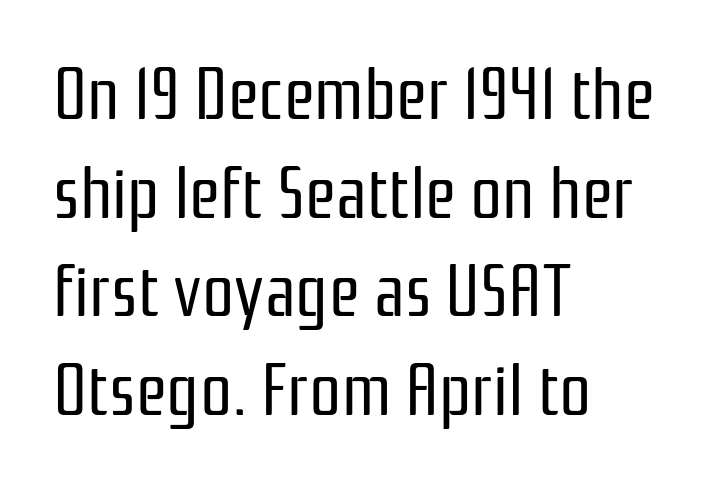
Q: Is the text bold? A: No.
Q: Is the text italic (slanted)? A: No, it is upright.
Q: Is the typeface a serif or a sans-serif typeface? A: Sans-serif.
Q: Is the text underlined? A: No.
Q: How is the paragraph aligned? A: Left-aligned.
Q: Is the spacing between letters normal or unusually wide? A: Normal.
Q: Is the spacing between lines tight, normal or loose? A: Normal.
Q: Width (condensed, normal, or wide)? A: Condensed.
Q: Stroke contrast? A: Low.
Q: x-height? A: Medium.
Q: Monospaced? A: No.
